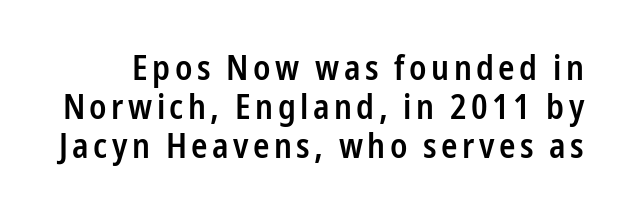
Q: Is the text bold? A: Semi-bold.
Q: Is the text italic (slanted)? A: No, it is upright.
Q: Is the typeface a serif or a sans-serif typeface? A: Sans-serif.
Q: Is the text underlined? A: No.
Q: Is the spacing between lines tight, normal or loose? A: Tight.
Q: Width (condensed, normal, or wide)? A: Condensed.
Q: Stroke contrast? A: Low.
Q: x-height? A: Medium.
Q: Monospaced? A: No.
